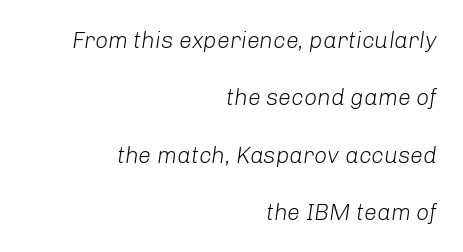
Is there much room between lines? Yes — plenty of vertical air separates them. When letters slant like this, we call the style italic. Underline: absent. The rendering anchors every line to the right-hand side. In terms of letterspacing, this is plain default setting.
